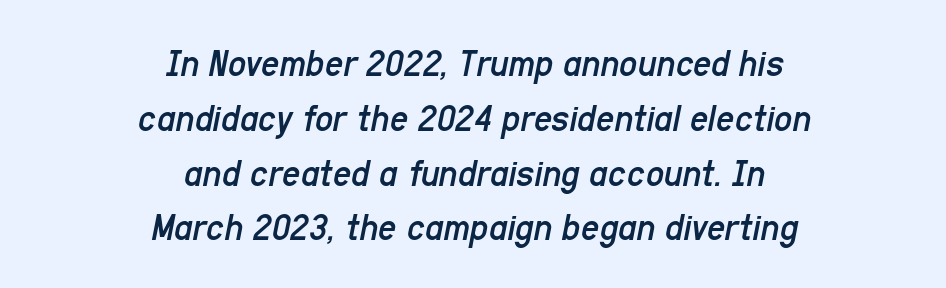
Q: Is the text bold? A: No.
Q: Is the text italic (slanted)? A: Yes, it leans right by about 11 degrees.
Q: Is the text underlined? A: No.
Q: How is the paragraph aligned? A: Centered.
Q: Is the spacing between letters normal or unusually wide? A: Normal.
Q: Is the spacing between lines tight, normal or loose? A: Normal.
Q: Width (condensed, normal, or wide)? A: Condensed.
Q: Stroke contrast? A: Low.
Q: x-height? A: Medium.
Q: Monospaced? A: No.
